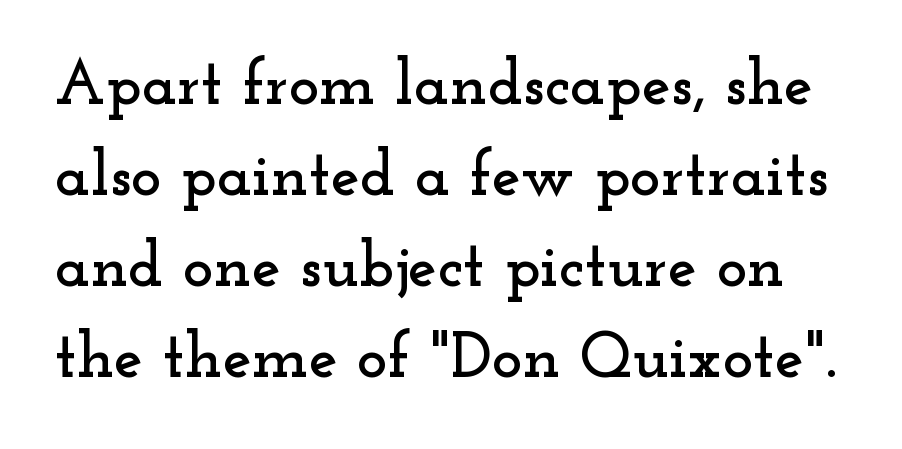
Q: Is the text italic (slanted)? A: No, it is upright.
Q: Is the typeface a serif or a sans-serif typeface? A: Serif.
Q: Is the text underlined? A: No.
Q: Is the spacing between letters normal or unusually wide? A: Normal.
Q: Is the spacing between lines tight, normal or loose? A: Normal.
Q: Width (condensed, normal, or wide)? A: Wide.
Q: Stroke contrast? A: Low.
Q: x-height? A: Small.
Q: Monospaced? A: No.
